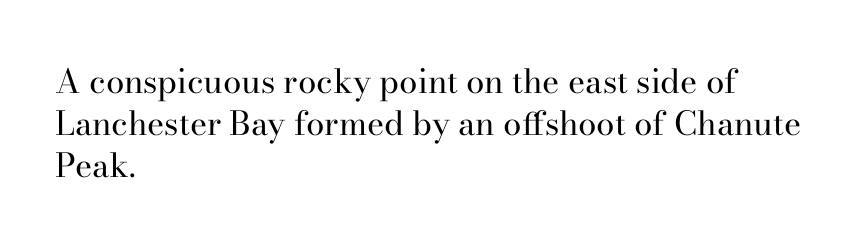
This rendering features lettering with no underline. The passage shown is typed in a proportional face where columns would drift. Nope, not italic — everything's standing straight. In terms of leading, this rendering sits right in the middle. Visually the block forms a straight wall on the left and a jagged coastline on the right. The glyphs in this specimen are seriffed.
